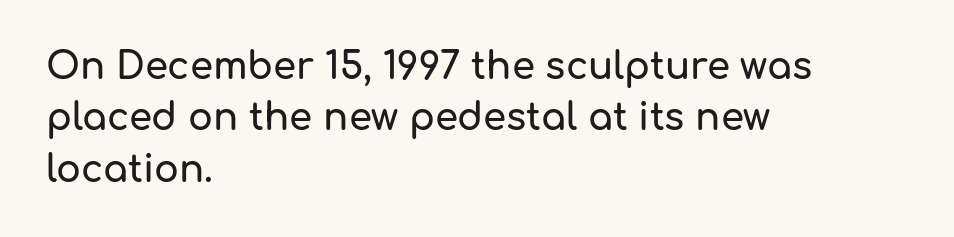
Honestly, the letter spacing is just normal — you wouldn't notice it. The specimen reads as upright at a glance. Beneath every word, the page is bare. Horizontally, the lines are justified to the leading edge only. The designer went with a sans here, leaving each stem footless. The passage shown is typed in a proportional face where columns would drift.
